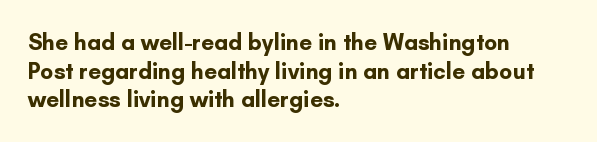
{"italic": "no", "bold": "yes", "underline": "no", "align": "left", "line_spacing": "normal", "line_spacing_ratio": 1.25, "letter_spacing": "normal", "letter_spacing_em": 0.0, "glyph_px": 23}
